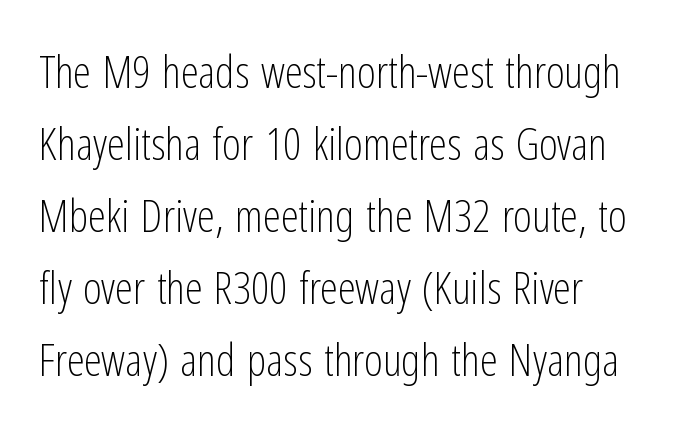
The image shows 45 px light, condensed sans-serif type, upright; set normal line spacing (1.6x), normal letter spacing, not underlined; low stroke contrast and a medium x-height.
